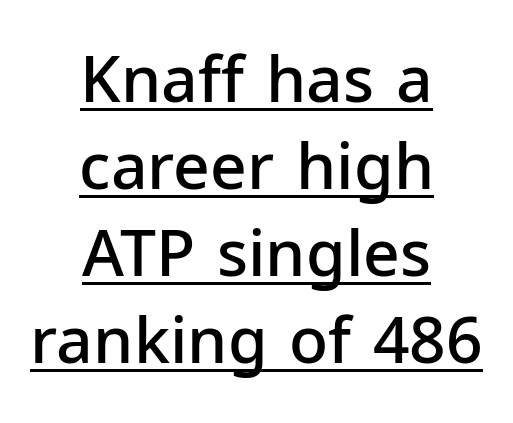
Horizontal alignment here is central, giving a formal, balanced look. The glyphs are accompanied by a horizontal stroke just below them. The rendering uses a semibold face; strokes are thickened but not to full bold. Spacing verdict: proportional, widths tailored to each character. Here the glyphs are tracked normally, forming tight word shapes.
